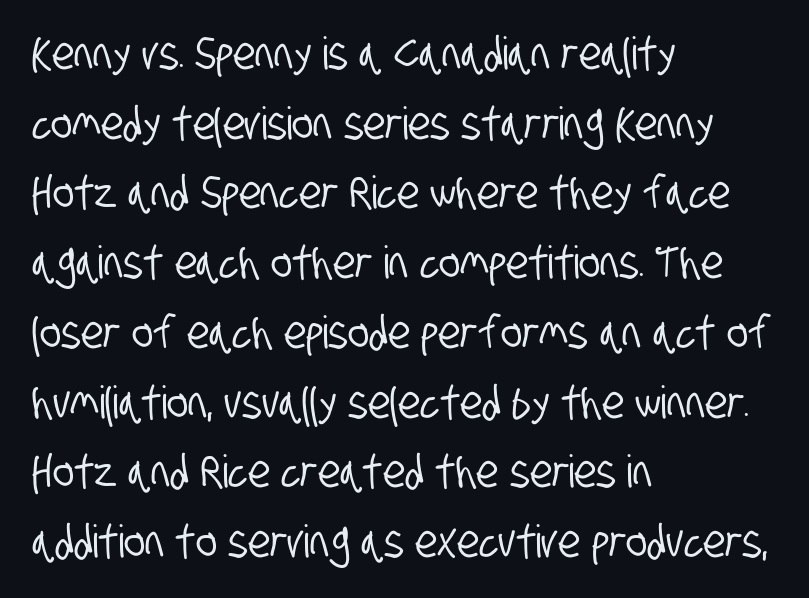
{"serif": "no", "width": "condensed", "stroke_contrast": "low", "x_height": "large", "monospaced": "no", "underline": "no", "align": "left", "line_spacing": "normal", "line_spacing_ratio": 1.55, "letter_spacing": "normal", "letter_spacing_em": 0.0, "glyph_px": 45}
